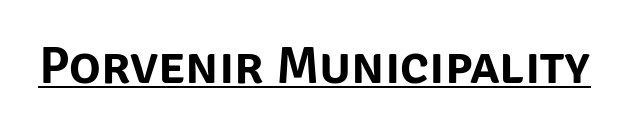
Q: Is the text italic (slanted)? A: No, it is upright.
Q: Is the typeface a serif or a sans-serif typeface? A: Sans-serif.
Q: Is the text underlined? A: Yes.
Q: Is the spacing between letters normal or unusually wide? A: Normal.
Q: Width (condensed, normal, or wide)? A: Normal.
Q: Stroke contrast? A: Low.
Q: x-height? A: Large.
Q: Monospaced? A: No.
